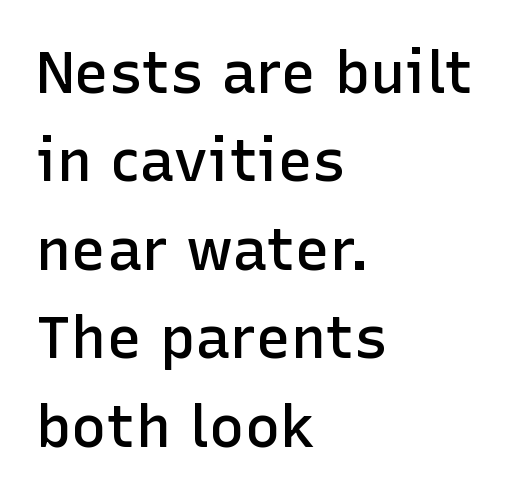
Do the characters align in a grid? No, the font is proportional. Typeset ragged right — the left edge is the straight one. Tracking here is standard; glyphs follow each other at the usual distance. The space beneath each line is pristine and unruled. Firm but not heavy-handed strokes: this text is semibold.
